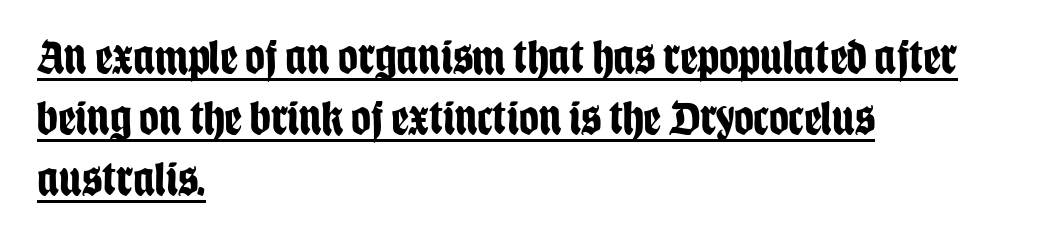
The image shows 49 px bold, condensed sans-serif type, upright; set left-aligned, normal line spacing (1.25x), normal letter spacing, underlined; low stroke contrast and a large x-height.
